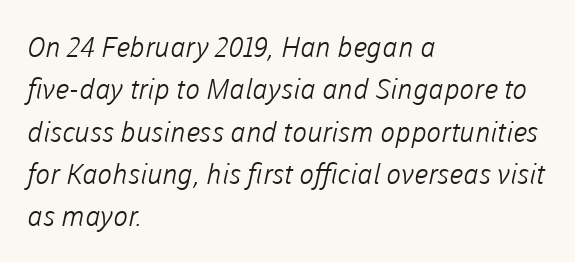
The leading is moderate, giving the passage an even texture. Is this a fixed-width face? No — the glyphs have proportional, varying widths. Caption: standard tracking, unaltered. A sans-serif font was chosen for this passage.
